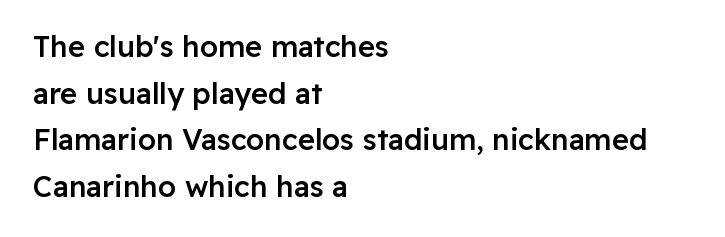
{"serif": "no", "italic": "no", "bold": "semi", "weight": "semibold", "width": "normal", "stroke_contrast": "low", "x_height": "medium", "monospaced": "no", "underline": "no", "align": "left", "line_spacing": "normal", "line_spacing_ratio": 1.61, "letter_spacing": "normal", "letter_spacing_em": 0.0, "glyph_px": 29}
